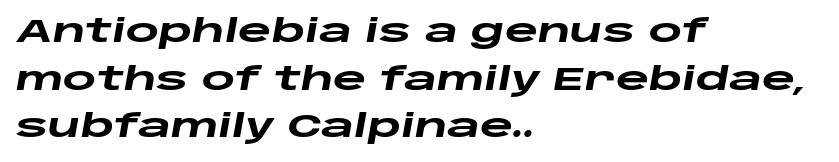
The image shows 32 px heavy, wide type, italic (leaning right); set left-aligned, normal line spacing (1.49x), normal letter spacing, not underlined; low stroke contrast and a large x-height.
